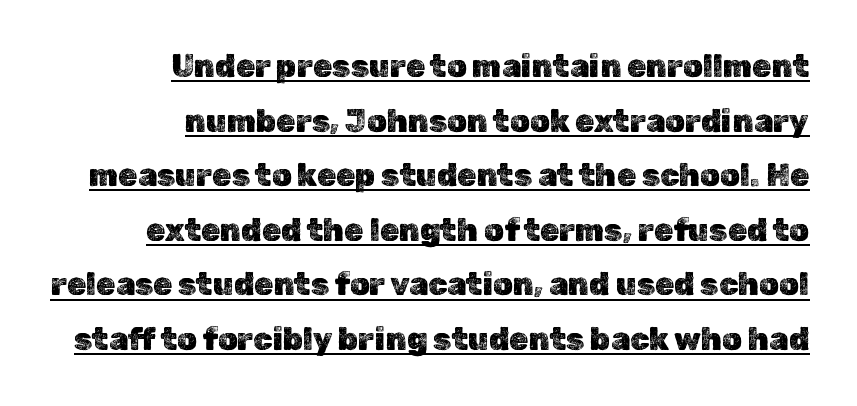
Q: Is the text italic (slanted)? A: No, it is upright.
Q: Is the text underlined? A: Yes.
Q: How is the paragraph aligned? A: Right-aligned.
Q: Is the spacing between letters normal or unusually wide? A: Normal.
Q: Width (condensed, normal, or wide)? A: Normal.
Q: x-height? A: Medium.
Q: Monospaced? A: No.
